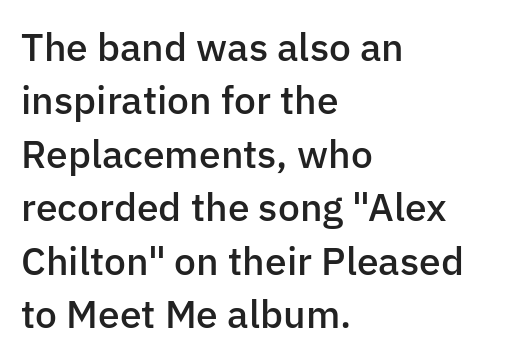
Here the designer chose a conventional face with non-uniform glyph widths. Rows of type keep a routine distance in the vertical direction. Italic: no, the glyphs are upright roman. Notice how the passage keeps a crisp vertical edge on the left only.
